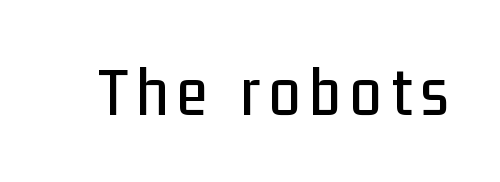
{"serif": "no", "italic": "no", "width": "condensed", "stroke_contrast": "low", "x_height": "medium", "monospaced": "no", "underline": "no", "glyph_px": 71}
